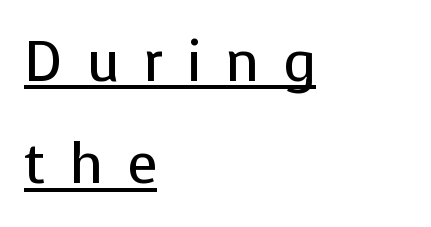
The image shows 56 px regular-weight sans-serif type, upright; set left-aligned, line spacing 1.83x, unusually wide letter spacing (+0.42 em), underlined; low stroke contrast and a medium x-height.
